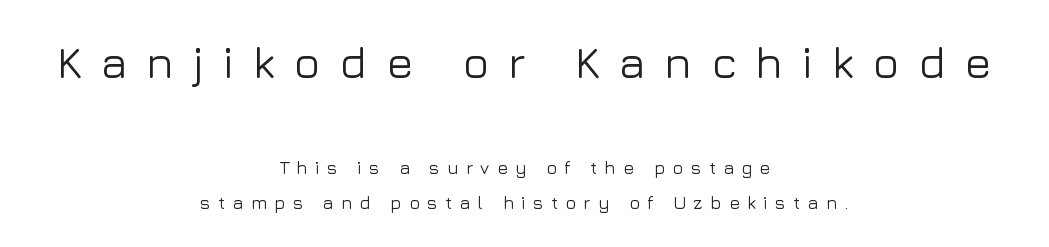
These lines have a slow, spaced-out rhythm from letter to letter. Rows of type keep a wide berth in the vertical direction. These lines are rendered in a variable-pitch font. The more generous point size was reserved for the upper chunk. Classification — sans serif.
